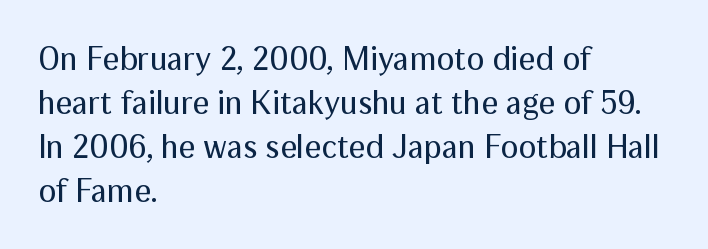
The image shows 33 px regular-weight sans-serif type, upright; set left-aligned, normal line spacing (1.33x), normal letter spacing, not underlined; medium stroke contrast and a medium x-height.
